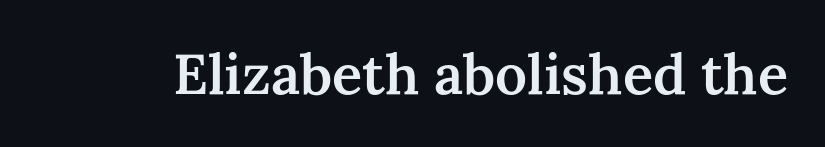
Q: Is the text bold? A: Semi-bold.
Q: Is the text italic (slanted)? A: No, it is upright.
Q: Is the typeface a serif or a sans-serif typeface? A: Serif.
Q: Is the text underlined? A: No.
Q: Is the spacing between letters normal or unusually wide? A: Normal.
Q: Width (condensed, normal, or wide)? A: Normal.
Q: Stroke contrast? A: Medium.
Q: x-height? A: Medium.
Q: Monospaced? A: No.
